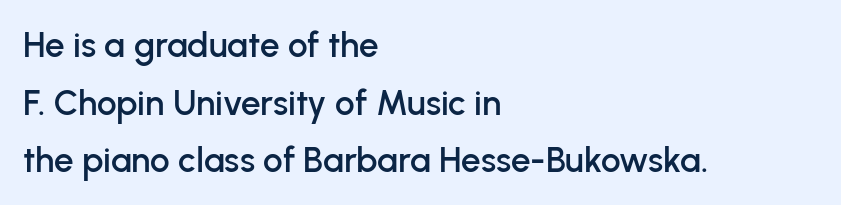
The image shows 35 px sans-serif type, upright; set left-aligned, normal line spacing (1.65x), normal letter spacing, not underlined; low stroke contrast and a medium x-height.
